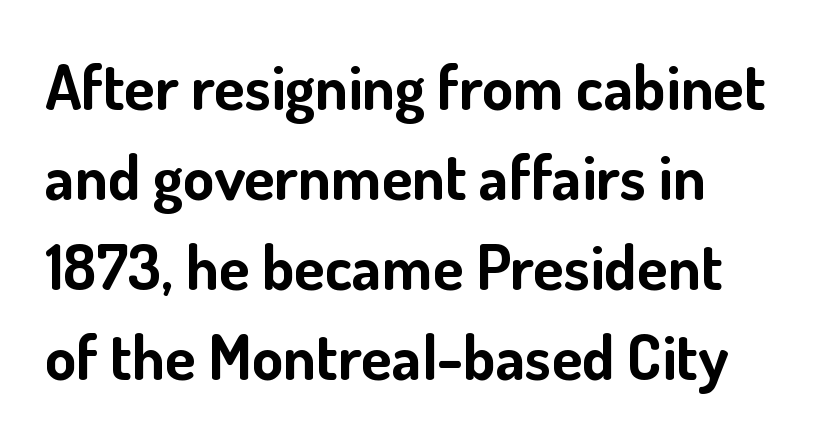
{"serif": "no", "italic": "no", "bold": "yes", "weight": "bold", "width": "normal", "stroke_contrast": "low", "x_height": "small", "monospaced": "no", "underline": "no", "line_spacing": "normal", "line_spacing_ratio": 1.43, "letter_spacing": "normal", "letter_spacing_em": 0.0, "glyph_px": 63}
